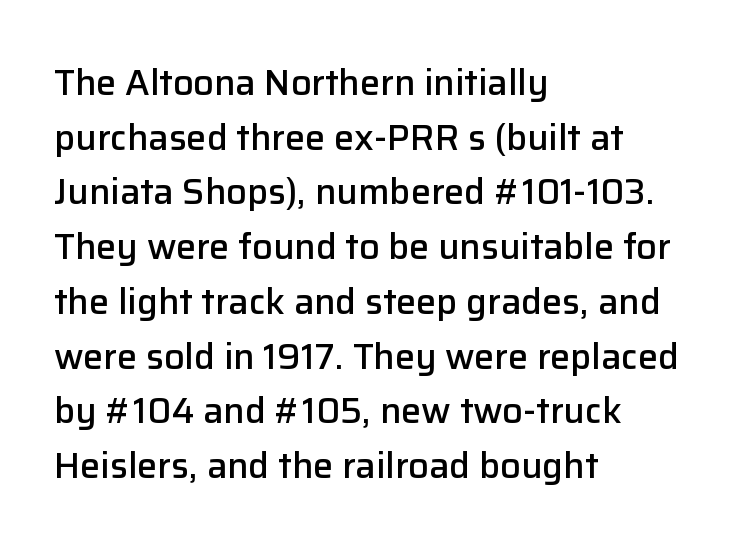
The image shows 36 px semibold sans-serif type, upright; set left-aligned, normal line spacing (1.52x), normal letter spacing, not underlined; low stroke contrast and a medium x-height.
